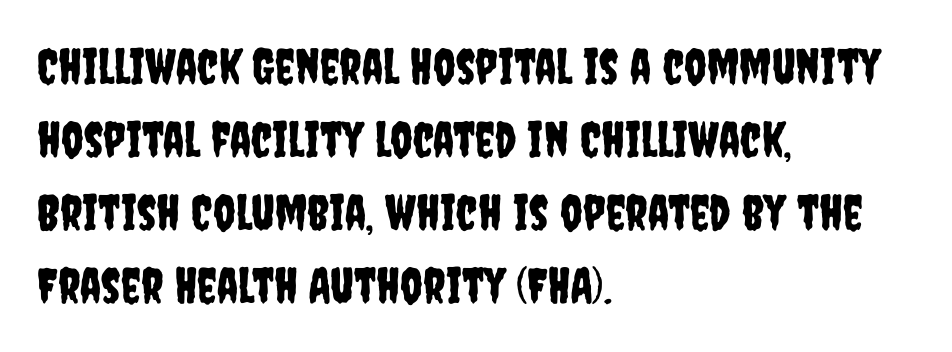
Quick note: interline space is typical. Regarding serifs, this sample does without them. Designer's note — italics off, roman on. Each row of text sits above clean, open space. Layout note: lines flush left.
